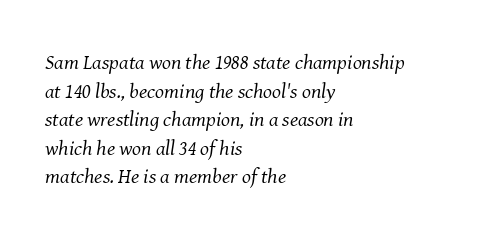
{"italic": "yes", "lean": "right", "slant_degrees": 8, "bold": "no", "underline": "no", "align": "left", "line_spacing": "normal", "line_spacing_ratio": 1.36, "letter_spacing": "normal", "letter_spacing_em": 0.0, "glyph_px": 21}
